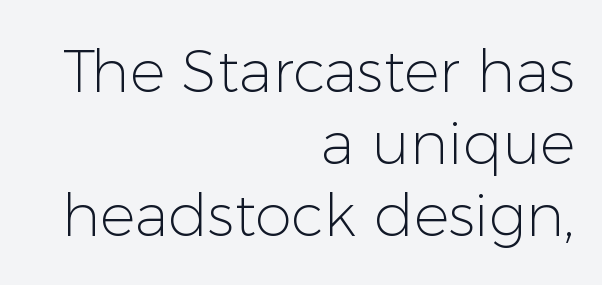
Q: Is the text bold? A: No.
Q: Is the text italic (slanted)? A: No, it is upright.
Q: Is the typeface a serif or a sans-serif typeface? A: Sans-serif.
Q: Is the text underlined? A: No.
Q: How is the paragraph aligned? A: Right-aligned.
Q: Is the spacing between letters normal or unusually wide? A: Normal.
Q: Width (condensed, normal, or wide)? A: Normal.
Q: Stroke contrast? A: Low.
Q: x-height? A: Medium.
Q: Monospaced? A: No.
